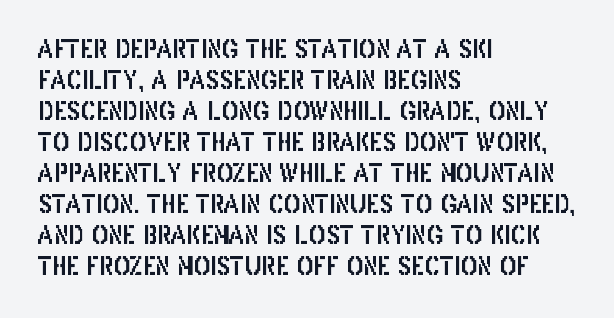
Clear beneath every line of the passage. Is the block centered? No — it sits flush against the left margin. Observe the ordinary spacing: letters are neighbours, not strangers. The letters stand upright; this is a roman face.
